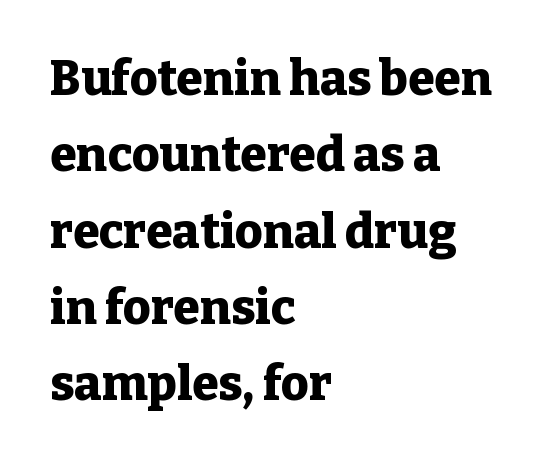
Does the type have serifs? Yes, each stem ends in a small foot. A roman cut, with each character standing at attention. Short and long lines alike share a common starting point at left. I'd describe the lettering as bold — thick and assertive. The letters sit at their default tracking, neither squeezed nor spread.
